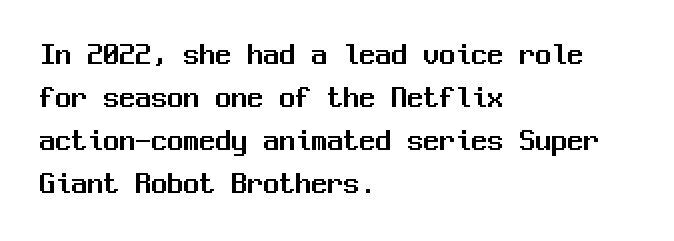
The letters sit at their default tracking, neither squeezed nor spread. Just letters on the line, the space beneath them empty. The lines are quadded left. Regular leading.
